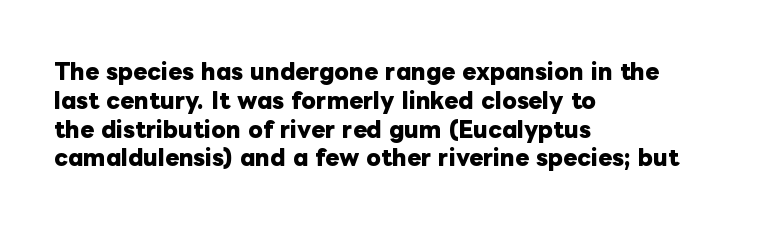
Q: Is the text bold? A: Yes.
Q: Is the text italic (slanted)? A: No, it is upright.
Q: Is the text underlined? A: No.
Q: How is the paragraph aligned? A: Left-aligned.
Q: Is the spacing between letters normal or unusually wide? A: Normal.
Q: Is the spacing between lines tight, normal or loose? A: Normal.
